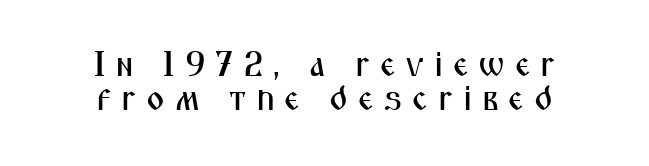
Check the space under the baseline: it is left empty. A centered setting, common on invitations and titles, is used for this passage. What stands out about the letter spacing? Its width — letters are far apart. These lines are rendered in a variable-pitch font. This is roman type, the default non-slanted kind. Rows of type sit shoulder to shoulder in the vertical direction.
